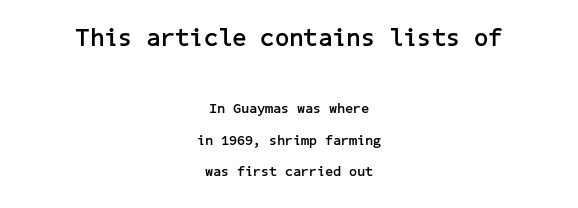
{"italic": "no", "bold": "yes", "underline": "no", "align": "center", "line_spacing": "loose", "line_spacing_ratio": 2.22, "letter_spacing": "normal", "letter_spacing_em": 0.0, "larger_block": "first", "size_ratio": 1.79, "glyph_px": 25}
